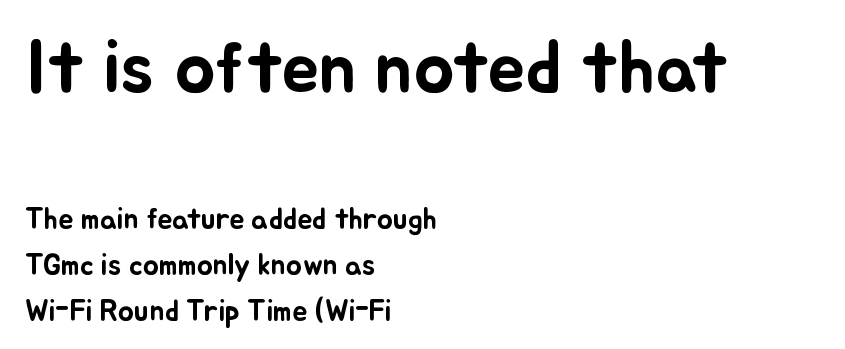
Q: Is the text italic (slanted)? A: No, it is upright.
Q: Is the text underlined? A: No.
Q: How is the paragraph aligned? A: Left-aligned.
Q: Is the spacing between letters normal or unusually wide? A: Normal.
Q: Is the spacing between lines tight, normal or loose? A: Normal.
Q: Which block of text is set in a larger size, the first (top) or the second (bottom)? A: The first (top) one.
Q: Width (condensed, normal, or wide)? A: Normal.
Q: Stroke contrast? A: Low.
Q: x-height? A: Small.
Q: Monospaced? A: No.
